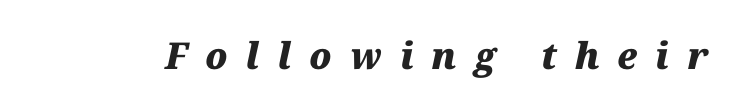
Q: Is the text bold? A: Yes.
Q: Is the text italic (slanted)? A: Yes, it leans right by about 12 degrees.
Q: Is the text underlined? A: No.
Q: Is the spacing between letters normal or unusually wide? A: Unusually wide.
Q: Width (condensed, normal, or wide)? A: Normal.
Q: Stroke contrast? A: Medium.
Q: x-height? A: Medium.
Q: Monospaced? A: No.
